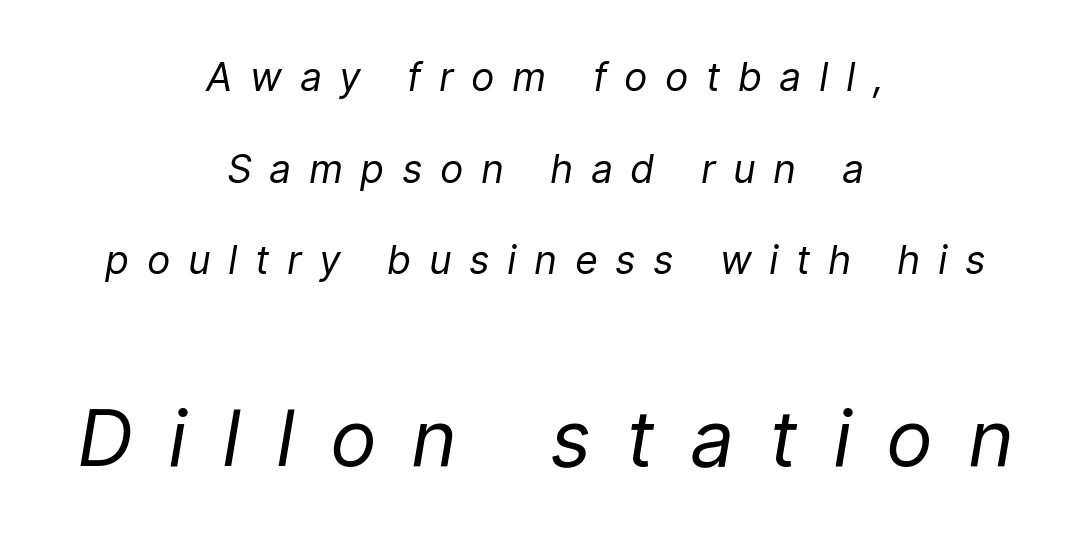
Q: Is the text bold? A: No.
Q: Is the text italic (slanted)? A: Yes, it leans right by about 9 degrees.
Q: Is the text underlined? A: No.
Q: How is the paragraph aligned? A: Centered.
Q: Is the spacing between letters normal or unusually wide? A: Unusually wide.
Q: Is the spacing between lines tight, normal or loose? A: Loose.
Q: Which block of text is set in a larger size, the first (top) or the second (bottom)? A: The second (bottom) one.
Q: Width (condensed, normal, or wide)? A: Condensed.
Q: Stroke contrast? A: Low.
Q: x-height? A: Medium.
Q: Monospaced? A: No.
